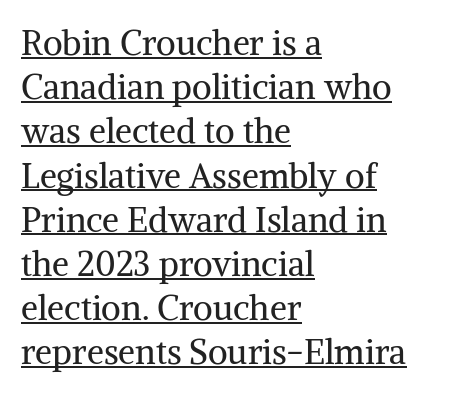
{"serif": "yes", "italic": "no", "bold": "no", "weight": "regular", "width": "normal", "stroke_contrast": "medium", "x_height": "medium", "monospaced": "no", "underline": "yes", "align": "left", "line_spacing": "normal", "line_spacing_ratio": 1.3, "letter_spacing": "normal", "letter_spacing_em": 0.0, "glyph_px": 34}
